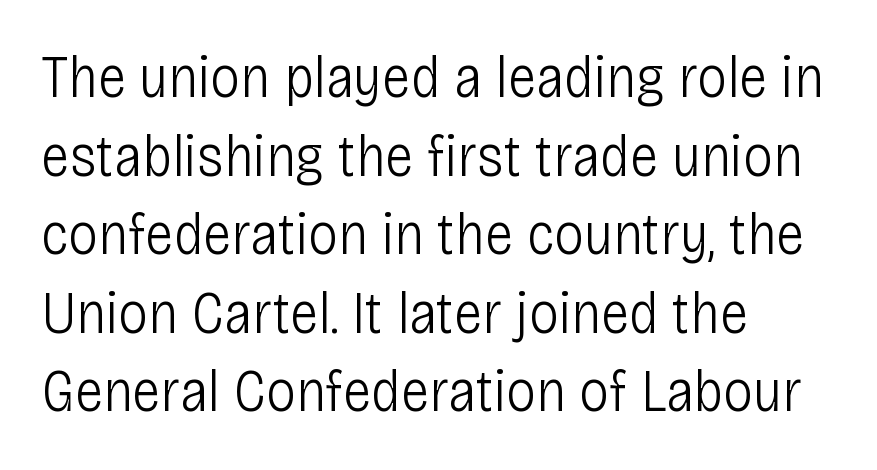
The image shows 60 px light, condensed sans-serif type, upright; set left-aligned, normal line spacing (1.31x), normal letter spacing, not underlined; low stroke contrast and a large x-height.
